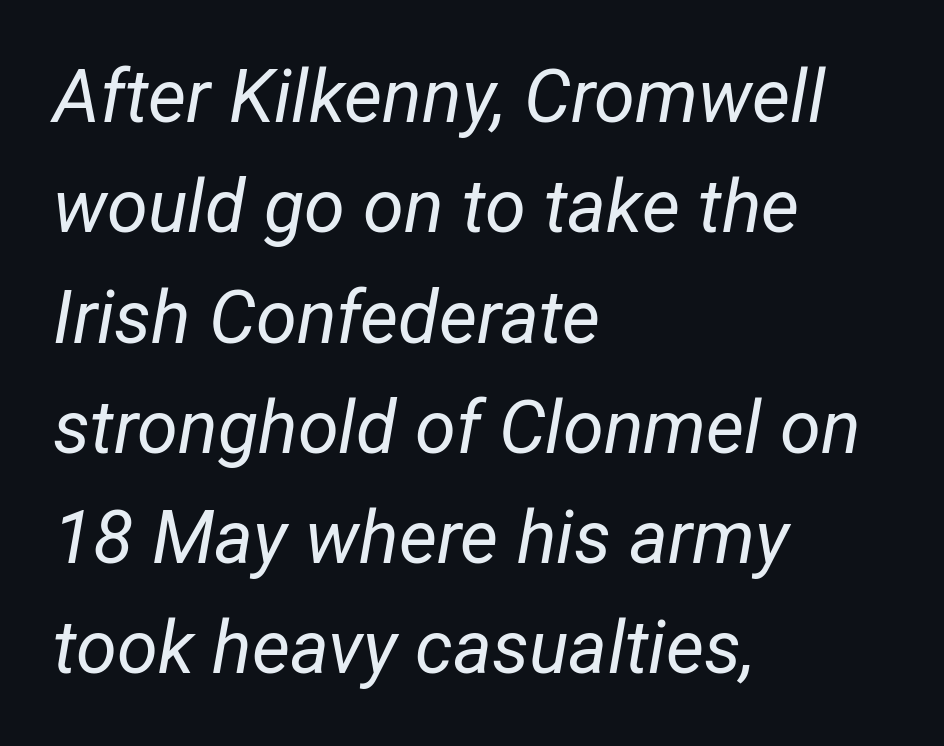
{"italic": "yes", "lean": "right", "slant_degrees": 12, "bold": "no", "weight": "regular", "width": "condensed", "stroke_contrast": "low", "x_height": "medium", "monospaced": "no", "underline": "no", "align": "left", "line_spacing": "normal", "line_spacing_ratio": 1.49, "letter_spacing": "normal", "letter_spacing_em": 0.0, "glyph_px": 74}
